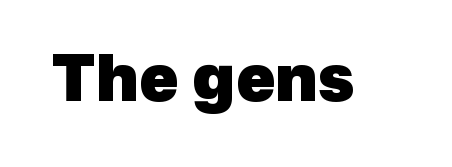
A typesetter would call this zero additional tracking. Caption: bold face, heavy strokes. Descenders hang freely into open space. The letters advance in unequal steps, a hallmark of proportional type. What kind of face is this? One without serifs — a sans.
